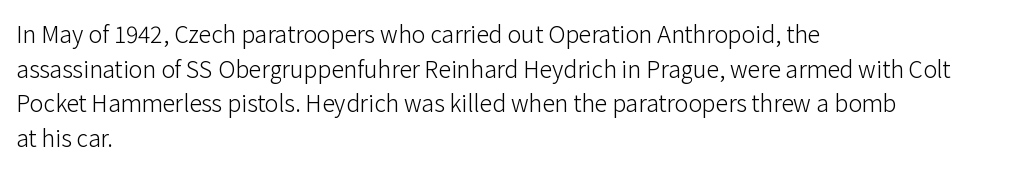
Q: Is the text bold? A: No.
Q: Is the text italic (slanted)? A: No, it is upright.
Q: Is the text underlined? A: No.
Q: How is the paragraph aligned? A: Left-aligned.
Q: Is the spacing between letters normal or unusually wide? A: Normal.
Q: Is the spacing between lines tight, normal or loose? A: Normal.
